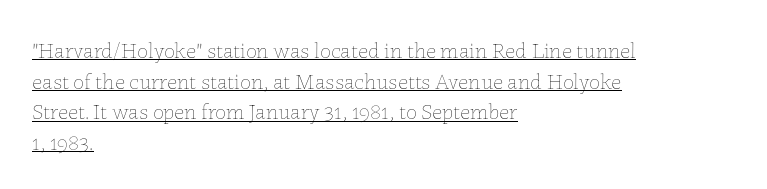
The image shows 22 px text type, upright; set left-aligned, normal line spacing (1.39x), normal letter spacing, underlined.
